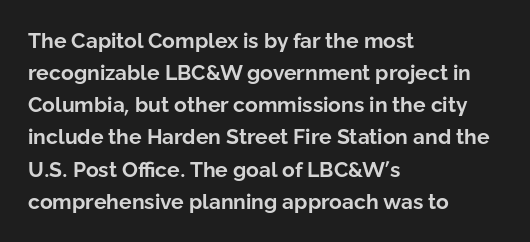
The image shows 21 px bold type, upright; set left-aligned, normal line spacing (1.53x), normal letter spacing, not underlined.
